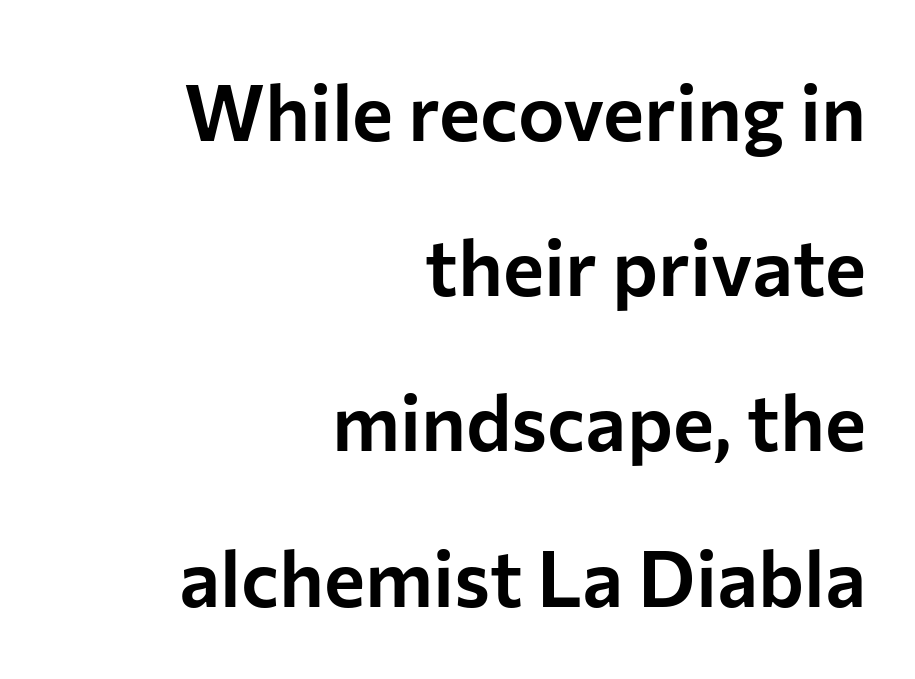
Q: Is the text italic (slanted)? A: No, it is upright.
Q: Is the typeface a serif or a sans-serif typeface? A: Sans-serif.
Q: Is the text underlined? A: No.
Q: How is the paragraph aligned? A: Right-aligned.
Q: Is the spacing between letters normal or unusually wide? A: Normal.
Q: Is the spacing between lines tight, normal or loose? A: Loose.
Q: Width (condensed, normal, or wide)? A: Normal.
Q: Stroke contrast? A: Low.
Q: x-height? A: Medium.
Q: Monospaced? A: No.
